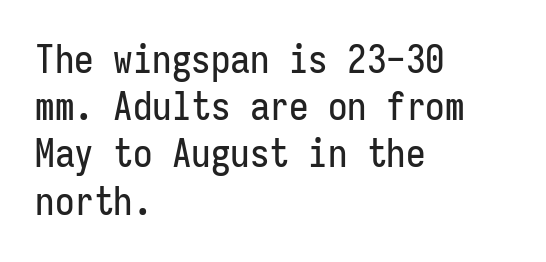
Q: Is the text italic (slanted)? A: No, it is upright.
Q: Is the typeface a serif or a sans-serif typeface? A: Sans-serif.
Q: Is the text underlined? A: No.
Q: How is the paragraph aligned? A: Left-aligned.
Q: Is the spacing between letters normal or unusually wide? A: Normal.
Q: Width (condensed, normal, or wide)? A: Condensed.
Q: Stroke contrast? A: Low.
Q: x-height? A: Medium.
Q: Monospaced? A: Yes.
